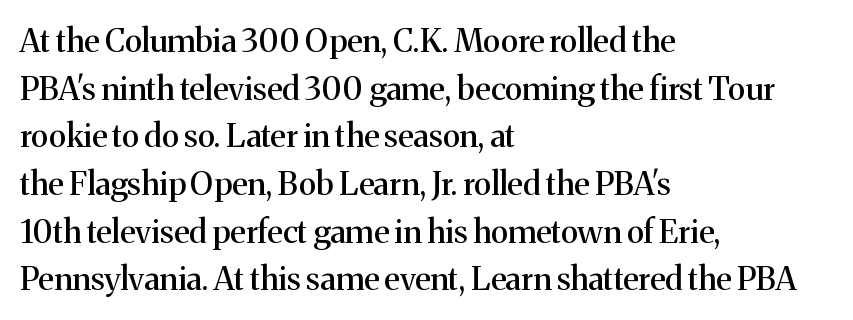
{"serif": "yes", "italic": "no", "width": "normal", "stroke_contrast": "medium", "x_height": "medium", "monospaced": "no", "underline": "no", "align": "left", "line_spacing": "normal", "line_spacing_ratio": 1.49, "letter_spacing": "normal", "letter_spacing_em": 0.0, "glyph_px": 32}
